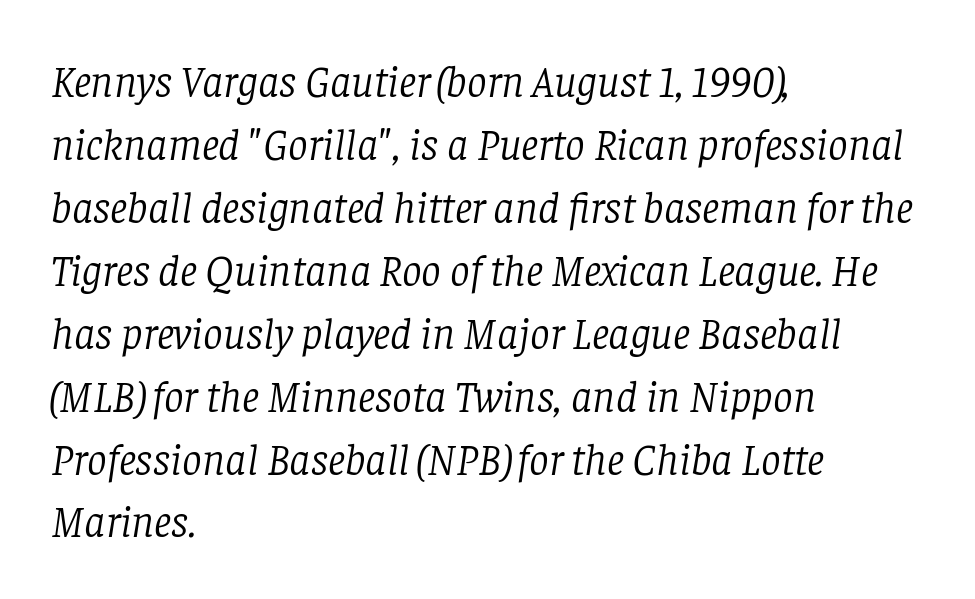
Q: Is the text bold? A: No.
Q: Is the text italic (slanted)? A: Yes, it leans right by about 8 degrees.
Q: Is the typeface a serif or a sans-serif typeface? A: Serif.
Q: Is the text underlined? A: No.
Q: How is the paragraph aligned? A: Left-aligned.
Q: Is the spacing between letters normal or unusually wide? A: Normal.
Q: Is the spacing between lines tight, normal or loose? A: Normal.
Q: Width (condensed, normal, or wide)? A: Normal.
Q: Stroke contrast? A: Low.
Q: x-height? A: Large.
Q: Monospaced? A: No.
